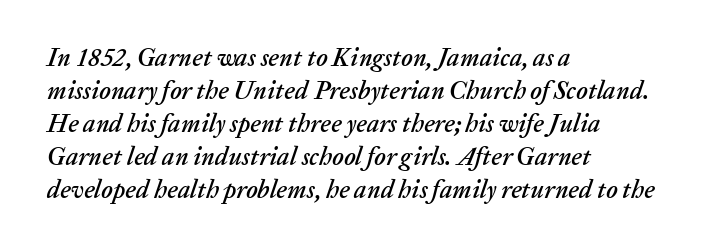
Q: Is the text italic (slanted)? A: Yes, it leans right by about 20 degrees.
Q: Is the text underlined? A: No.
Q: How is the paragraph aligned? A: Left-aligned.
Q: Is the spacing between letters normal or unusually wide? A: Normal.
Q: Is the spacing between lines tight, normal or loose? A: Normal.
